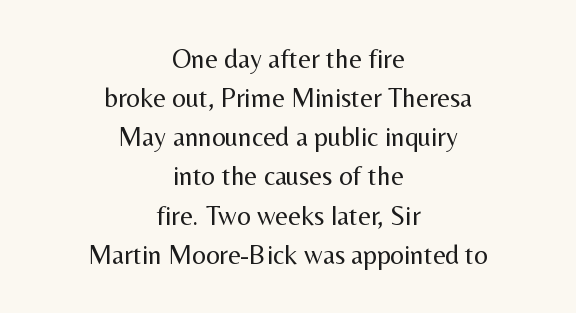
Bold? No — there's no thickening of the strokes. Tracking value appears to be zero — textbook default spacing. This sample is center-justified, so both line endings float freely. This sample keeps an unexceptional amount of space between lines. Type without underlining.
